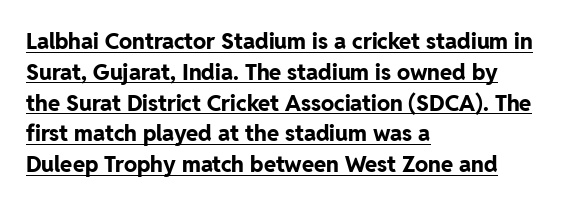
The image shows 22 px bold type, upright; set left-aligned, normal line spacing (1.4x), normal letter spacing, underlined.
